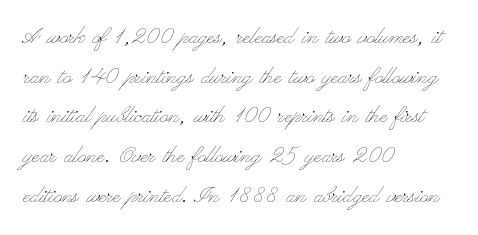
Q: Is the text bold? A: No.
Q: Is the text italic (slanted)? A: Yes.
Q: Is the text underlined? A: No.
Q: How is the paragraph aligned? A: Left-aligned.
Q: Is the spacing between letters normal or unusually wide? A: Normal.
Q: Is the spacing between lines tight, normal or loose? A: Normal.
